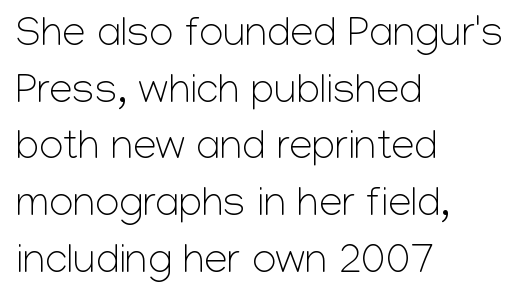
{"serif": "no", "italic": "no", "bold": "no", "weight": "light", "width": "normal", "stroke_contrast": "low", "x_height": "medium", "monospaced": "no", "underline": "no", "align": "left", "line_spacing": "normal", "line_spacing_ratio": 1.35, "letter_spacing": "normal", "letter_spacing_em": 0.0, "glyph_px": 42}
